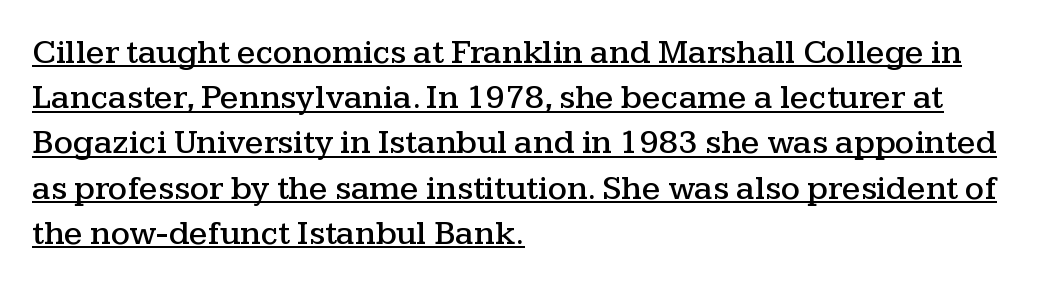
The image shows 34 px wide serif type, upright; set left-aligned, normal line spacing (1.33x), normal letter spacing, underlined; medium stroke contrast and a medium x-height.
